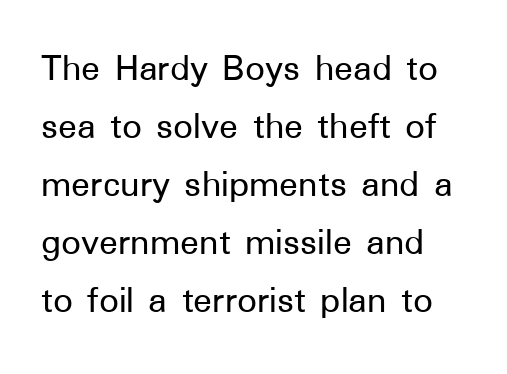
Spacing verdict: proportional, widths tailored to each character. Nope, not italic — everything's standing straight. No feet cap the strokes, marking this as sans-serif type. Rule under the text: the space is simply empty. Whoever set this chose a conventional vertical rhythm. Inter-character spacing is left at the font's built-in metrics.
